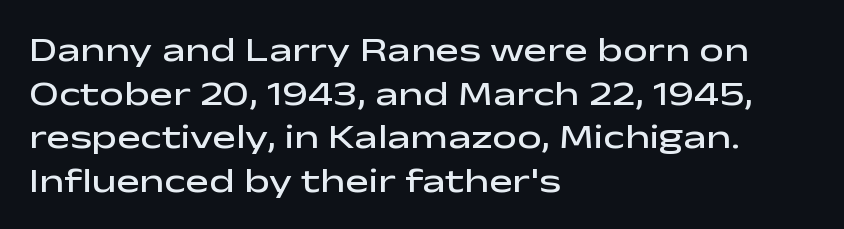
Q: Is the text bold? A: Semi-bold.
Q: Is the text italic (slanted)? A: No, it is upright.
Q: Is the typeface a serif or a sans-serif typeface? A: Sans-serif.
Q: Is the text underlined? A: No.
Q: How is the paragraph aligned? A: Left-aligned.
Q: Is the spacing between letters normal or unusually wide? A: Normal.
Q: Is the spacing between lines tight, normal or loose? A: Normal.
Q: Width (condensed, normal, or wide)? A: Wide.
Q: Stroke contrast? A: Low.
Q: x-height? A: Medium.
Q: Monospaced? A: No.
